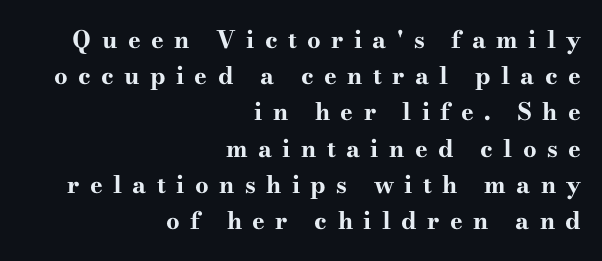
This sample uses an upright cut, with every glyph sitting square on the baseline. Horizontally, the lines are justified to the trailing edge only. As a designer I'd log this as weight 700, bold. The passage shown has open, widely tracked lettering throughout.
